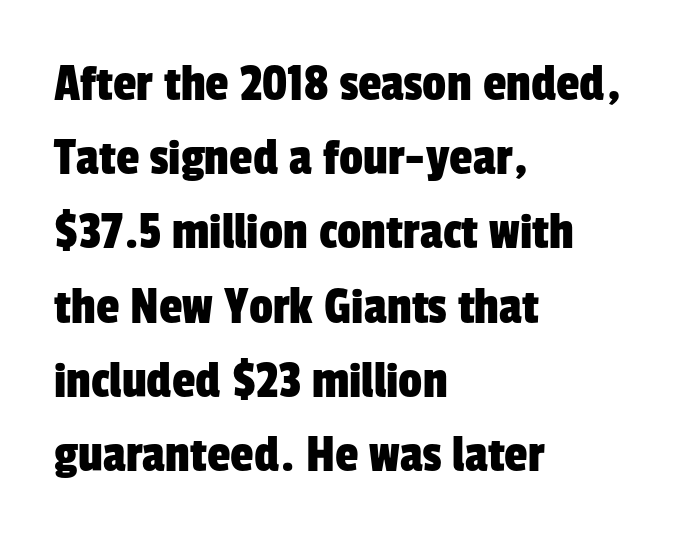
{"serif": "no", "width": "condensed", "stroke_contrast": "low", "x_height": "medium", "monospaced": "no", "underline": "no", "align": "left", "line_spacing": "normal", "line_spacing_ratio": 1.4, "letter_spacing": "normal", "letter_spacing_em": 0.0, "glyph_px": 53}
